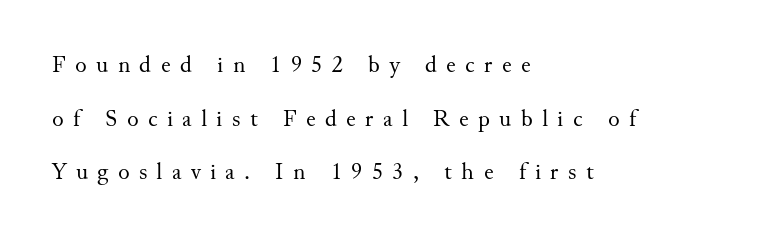
The image shows 24 px text type, upright; set left-aligned, loose line spacing (2.23x), unusually wide letter spacing (+0.39 em), not underlined.
